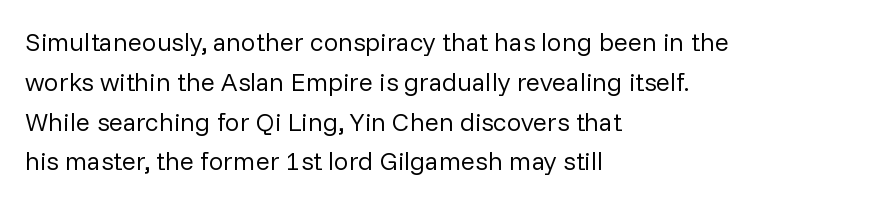
Nobody touched the tracking dial on this one. Line starts are locked; line ends wander. The block of text has a typical density, with ordinary space between rows. The glyphs are unaccompanied by any horizontal stroke below them. Notice how the stems are strictly vertical — no italics here. These glyphs show unthickened strokes, regular width or finer.
